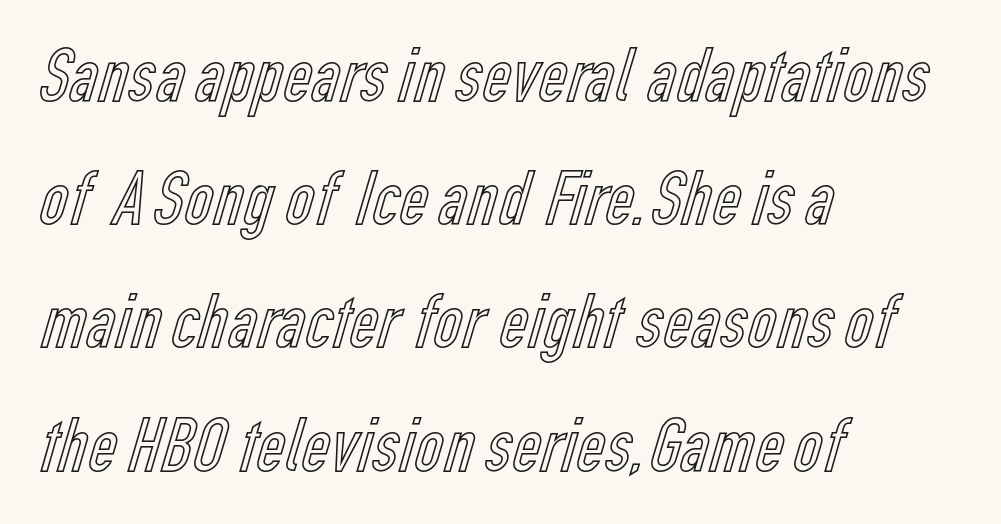
{"width": "condensed", "x_height": "medium", "monospaced": "no", "underline": "no", "align": "left", "line_spacing": "normal", "line_spacing_ratio": 1.56, "letter_spacing": "normal", "letter_spacing_em": 0.0, "glyph_px": 79}
